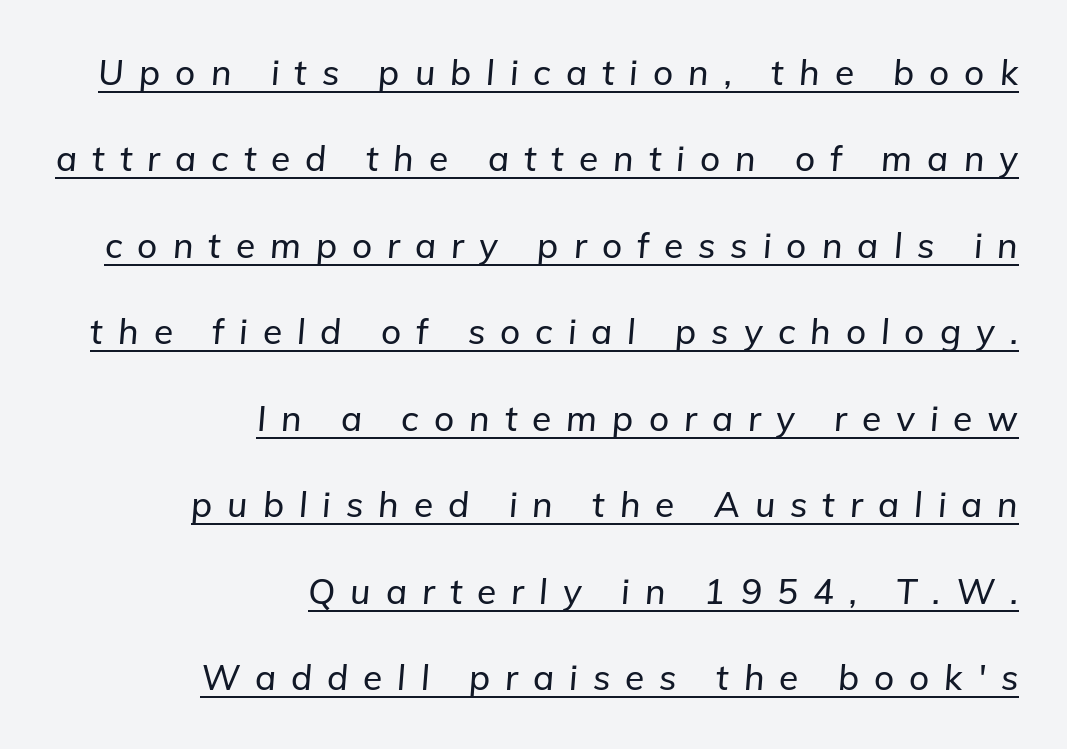
The image shows 35 px text type, italic (leaning right); set right-aligned, loose line spacing (2.47x), unusually wide letter spacing (+0.43 em), underlined; low stroke contrast and a medium x-height.
